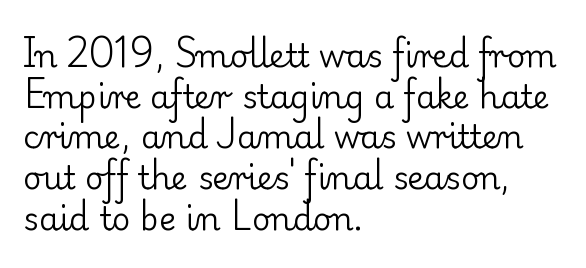
Underlining? Definitely not there. In CSS terms this would be text-align: left. A normal amount of white space separates one row of letters from the next. Quick note: not italic, upright.
